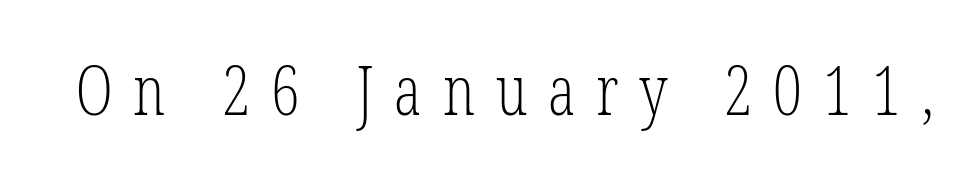
The image shows 67 px light, condensed serif type, upright; set unusually wide letter spacing (+0.31 em), not underlined; low stroke contrast and a medium x-height.
